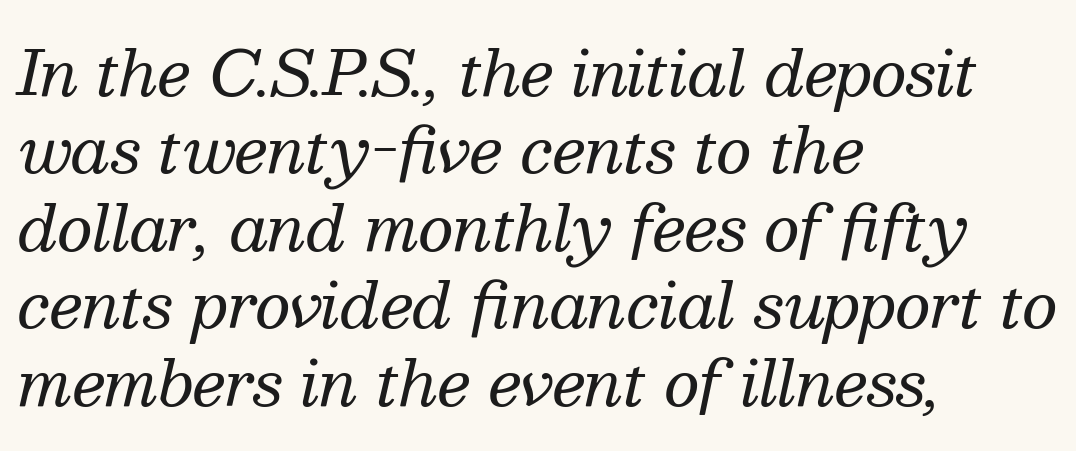
The image shows 62 px regular-weight serif type, italic (leaning right); set left-aligned, normal line spacing (1.25x), normal letter spacing, not underlined; medium stroke contrast and a medium x-height.
